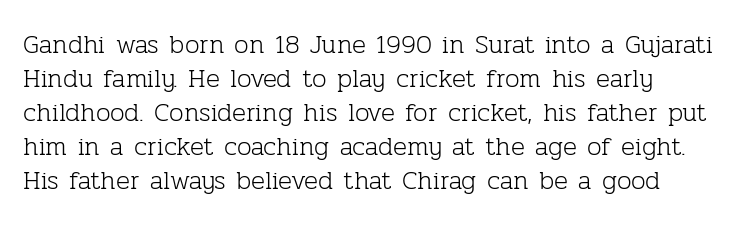
Q: Is the text bold? A: No.
Q: Is the text italic (slanted)? A: No, it is upright.
Q: Is the text underlined? A: No.
Q: How is the paragraph aligned? A: Left-aligned.
Q: Is the spacing between letters normal or unusually wide? A: Normal.
Q: Is the spacing between lines tight, normal or loose? A: Normal.
